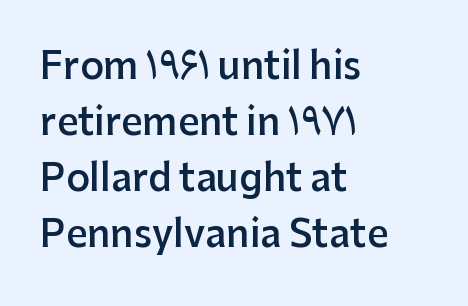
The image shows 37 px semibold sans-serif type, upright; set left-aligned, normal line spacing (1.51x), normal letter spacing, not underlined; low stroke contrast and a medium x-height.
